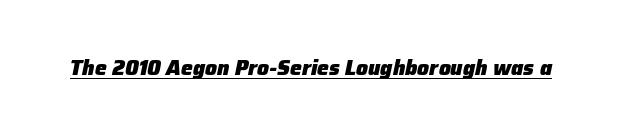
It's the slanting kind of type. Underlined type. The typesetting leans heavy: a genuine bold. Standard letterfit; no display-style spreading of the glyphs.
